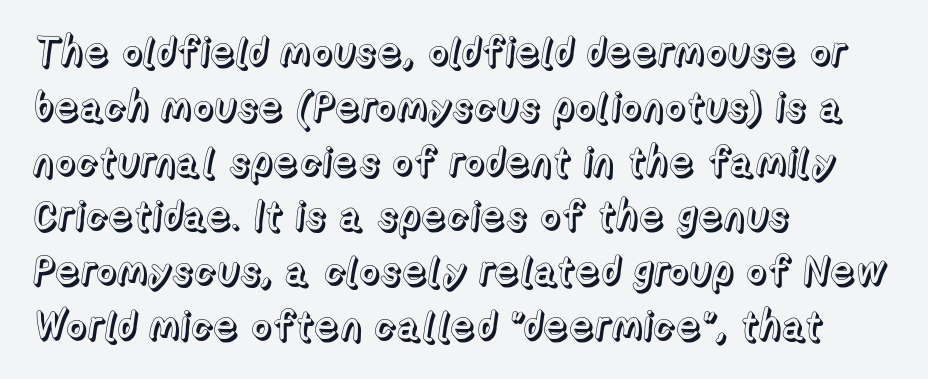
{"width": "normal", "x_height": "medium", "monospaced": "no", "underline": "no", "align": "left", "line_spacing": "normal", "line_spacing_ratio": 1.37, "letter_spacing": "normal", "letter_spacing_em": 0.0, "glyph_px": 40}
